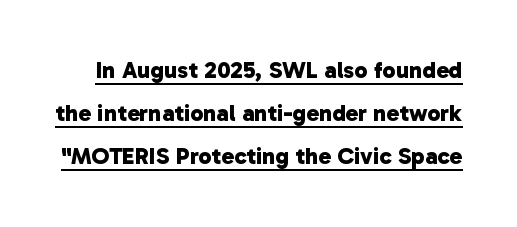
Q: Is the text bold? A: Yes.
Q: Is the text underlined? A: Yes.
Q: Is the spacing between letters normal or unusually wide? A: Normal.
